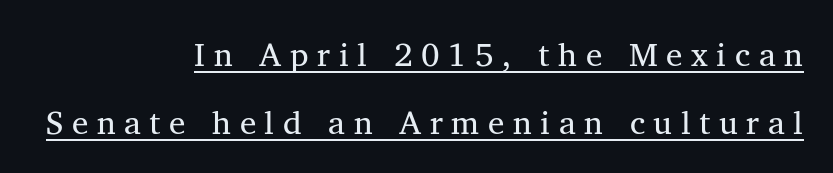
The image shows 33 px regular-weight serif type, upright; set right-aligned, loose line spacing (2.06x), unusually wide letter spacing (+0.26 em), underlined; medium stroke contrast and a medium x-height.
